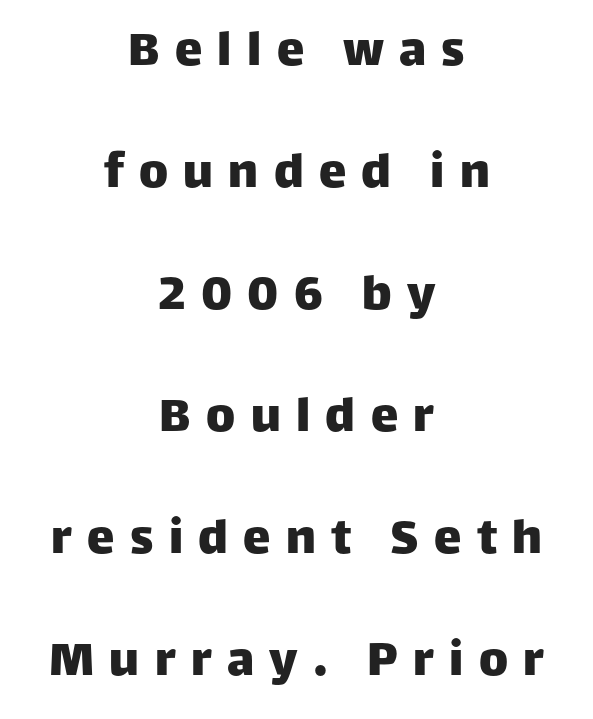
{"serif": "no", "italic": "no", "width": "normal", "stroke_contrast": "low", "x_height": "large", "monospaced": "no", "underline": "no", "align": "center", "line_spacing": "loose", "line_spacing_ratio": 2.22, "letter_spacing": "wide", "letter_spacing_em": 0.28, "glyph_px": 55}
